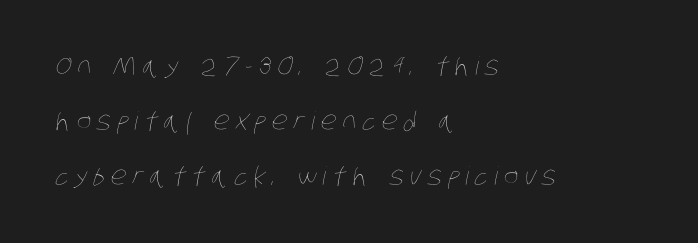
{"bold": "no", "underline": "no", "align": "left", "line_spacing": "loose", "line_spacing_ratio": 2.2, "letter_spacing": "wide", "letter_spacing_em": 0.24, "glyph_px": 25}
